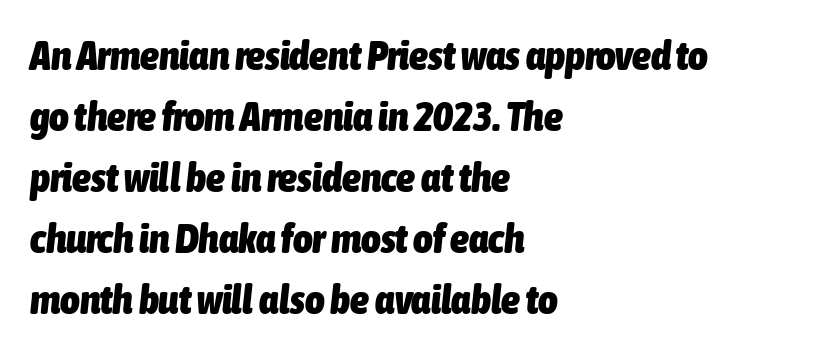
Q: Is the text bold? A: Yes.
Q: Is the text italic (slanted)? A: Yes, it leans right by about 6 degrees.
Q: Is the text underlined? A: No.
Q: How is the paragraph aligned? A: Left-aligned.
Q: Is the spacing between letters normal or unusually wide? A: Normal.
Q: Is the spacing between lines tight, normal or loose? A: Normal.
Q: Width (condensed, normal, or wide)? A: Condensed.
Q: Stroke contrast? A: Low.
Q: x-height? A: Medium.
Q: Monospaced? A: No.
